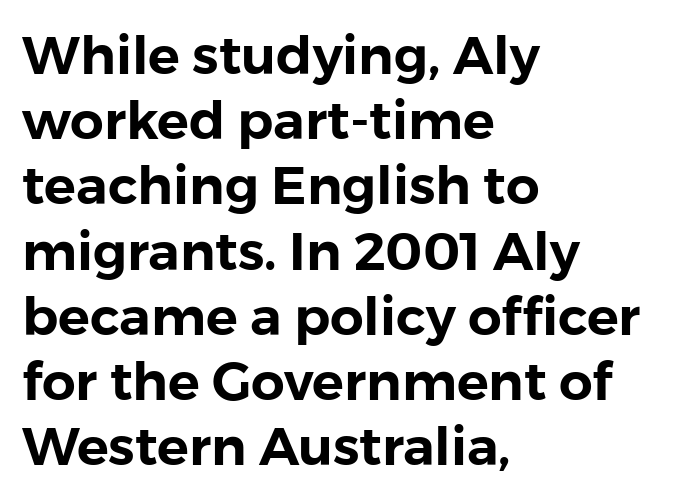
The image shows 53 px sans-serif type, upright; set left-aligned, line spacing 1.23x, normal letter spacing, not underlined; a medium x-height.
